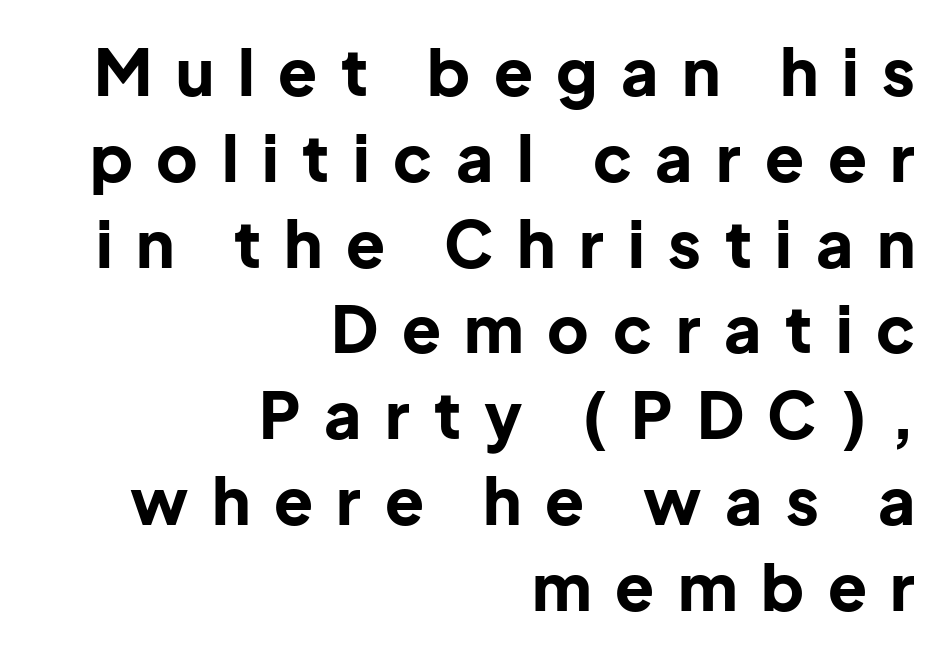
The zone under the glyphs is completely vacant. Weight: bold. Think of a printed novel: that variable character pitch is what you see here. It's the straight-up-and-down kind of type. The compositor pushed each line to the right boundary. These lines are composed in type without serifs.
